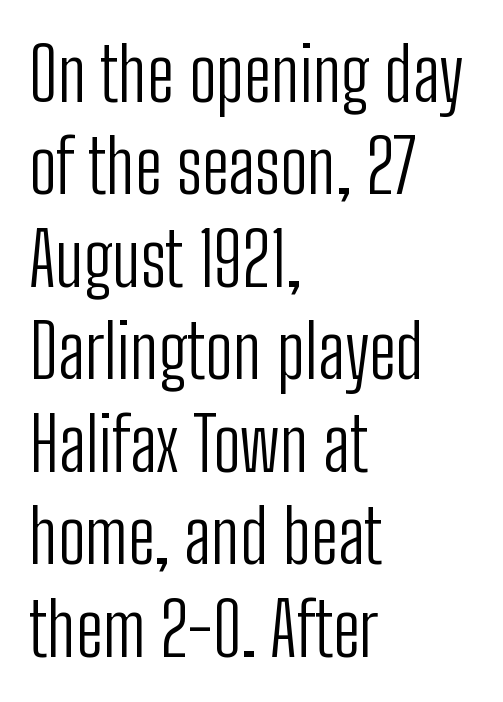
Q: Is the text bold? A: No.
Q: Is the text italic (slanted)? A: No, it is upright.
Q: Is the typeface a serif or a sans-serif typeface? A: Sans-serif.
Q: Is the text underlined? A: No.
Q: How is the paragraph aligned? A: Left-aligned.
Q: Is the spacing between letters normal or unusually wide? A: Normal.
Q: Is the spacing between lines tight, normal or loose? A: Normal.
Q: Width (condensed, normal, or wide)? A: Condensed.
Q: Stroke contrast? A: Low.
Q: x-height? A: Medium.
Q: Monospaced? A: No.
